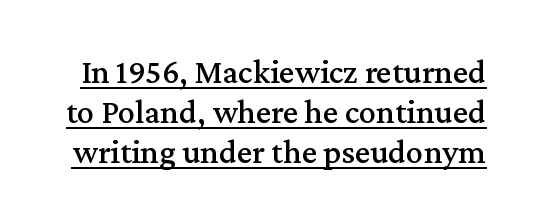
These lines are rendered in a variable-pitch font. Inter-character spacing is left at the font's built-in metrics. Italic? Not at all — the glyphs are vertical. Note: serifs present on the glyphs. What decoration does the sample have? An underline.
